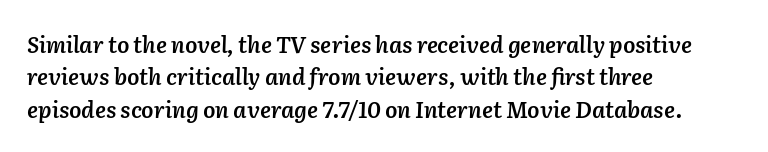
Compared with ordinary roman type, these characters are visibly tilted. Look at the stroke-to-counter ratio: somewhat heavy, a semibold. What's the leading like? Ordinary, nothing unusual. Each row of text sits above clean, open space.
